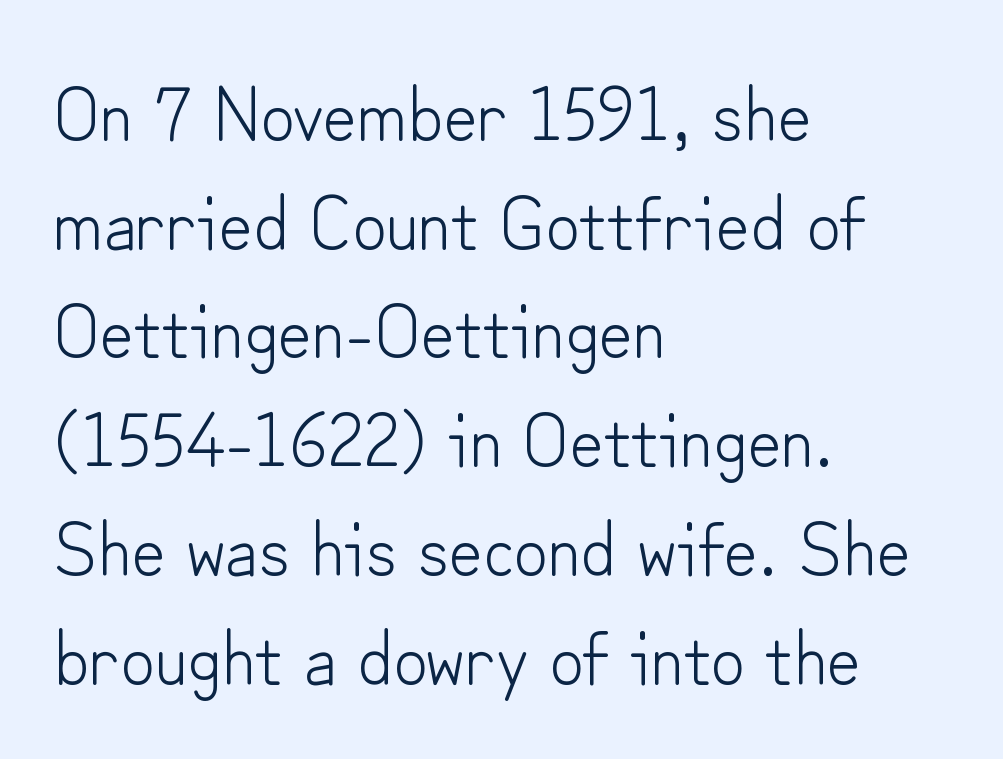
{"serif": "no", "italic": "no", "bold": "no", "weight": "light", "width": "normal", "stroke_contrast": "low", "x_height": "small", "monospaced": "no", "underline": "no", "align": "left", "line_spacing": "normal", "line_spacing_ratio": 1.45, "letter_spacing": "normal", "letter_spacing_em": 0.0, "glyph_px": 75}
